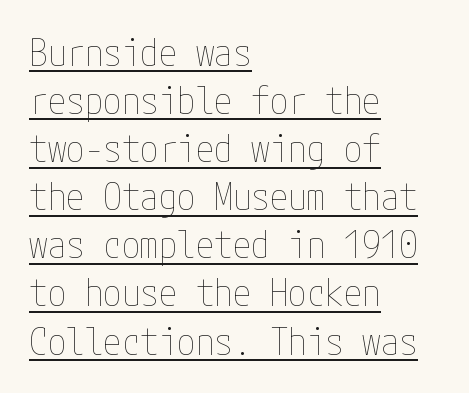
{"italic": "no", "bold": "no", "weight": "thin", "width": "condensed", "stroke_contrast": "low", "x_height": "medium", "underline": "yes", "align": "left", "line_spacing": "normal", "line_spacing_ratio": 1.3, "letter_spacing": "normal", "letter_spacing_em": 0.0, "glyph_px": 37}
